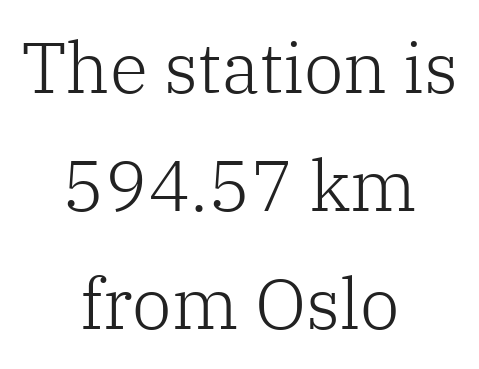
{"serif": "yes", "italic": "no", "bold": "no", "weight": "light", "width": "normal", "stroke_contrast": "low", "x_height": "medium", "monospaced": "no", "underline": "no", "align": "center", "line_spacing": "normal", "line_spacing_ratio": 1.66, "letter_spacing": "normal", "letter_spacing_em": 0.0, "glyph_px": 71}
